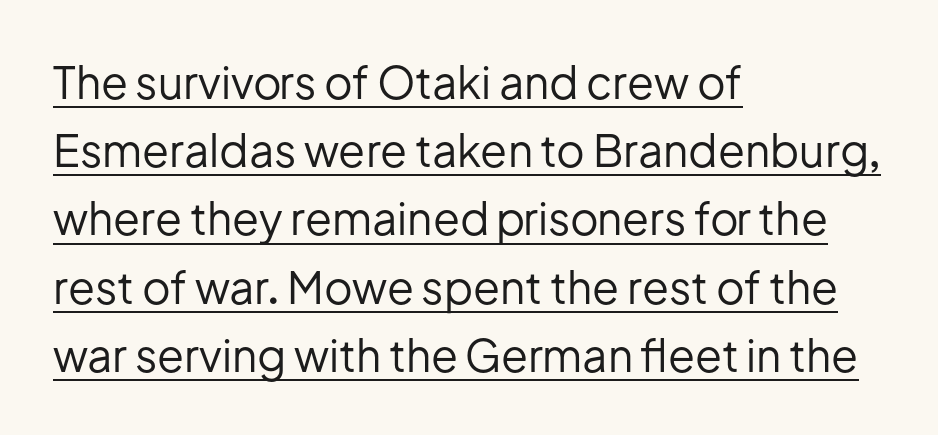
The image shows 44 px regular-weight sans-serif type, upright; set left-aligned, normal line spacing (1.55x), normal letter spacing, underlined; low stroke contrast and a medium x-height.
